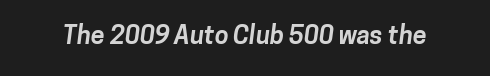
{"bold": "yes", "underline": "no", "letter_spacing": "normal", "letter_spacing_em": 0.0, "glyph_px": 25}
